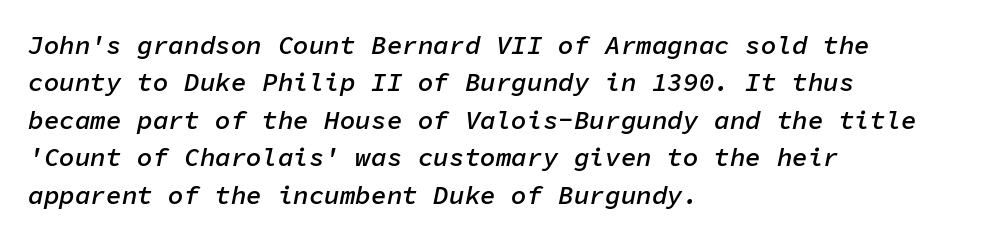
Q: Is the text bold? A: Semi-bold.
Q: Is the text italic (slanted)? A: Yes, it leans right by about 11 degrees.
Q: Is the text underlined? A: No.
Q: How is the paragraph aligned? A: Left-aligned.
Q: Is the spacing between letters normal or unusually wide? A: Normal.
Q: Is the spacing between lines tight, normal or loose? A: Normal.
